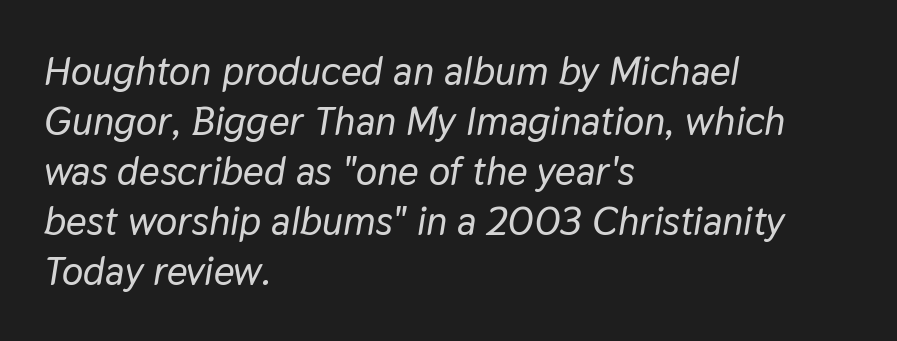
The image shows 40 px text type, italic (leaning right); set left-aligned, normal line spacing (1.25x), normal letter spacing, not underlined; low stroke contrast and a medium x-height.
